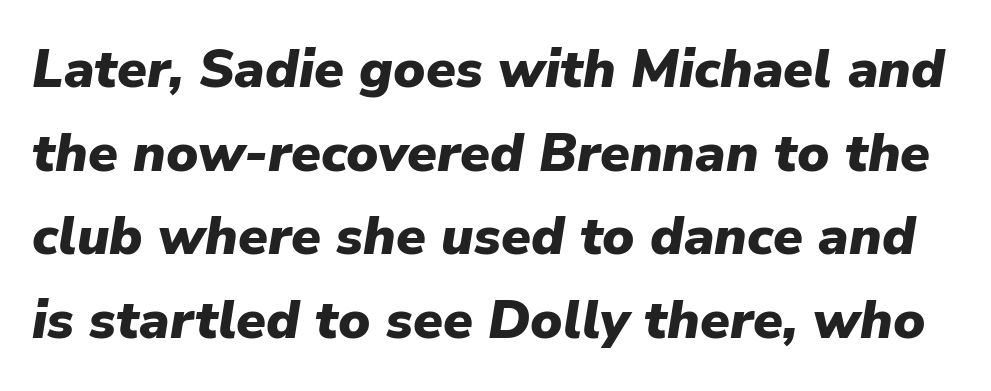
The image shows 54 px heavy type, italic (leaning right); set normal line spacing (1.55x), normal letter spacing, not underlined; low stroke contrast and a medium x-height.
